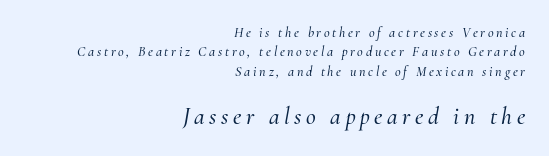
{"italic": "yes", "lean": "right", "slant_degrees": 10, "underline": "no", "align": "right", "line_spacing": "normal", "line_spacing_ratio": 1.38, "larger_block": "second", "size_ratio": 1.71, "glyph_px": 24}
